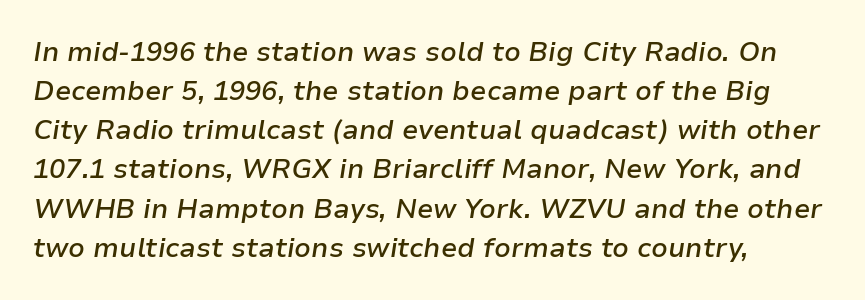
Q: Is the text bold? A: Semi-bold.
Q: Is the text italic (slanted)? A: Yes, it leans right by about 9 degrees.
Q: Is the text underlined? A: No.
Q: How is the paragraph aligned? A: Left-aligned.
Q: Is the spacing between letters normal or unusually wide? A: Normal.
Q: Is the spacing between lines tight, normal or loose? A: Normal.
